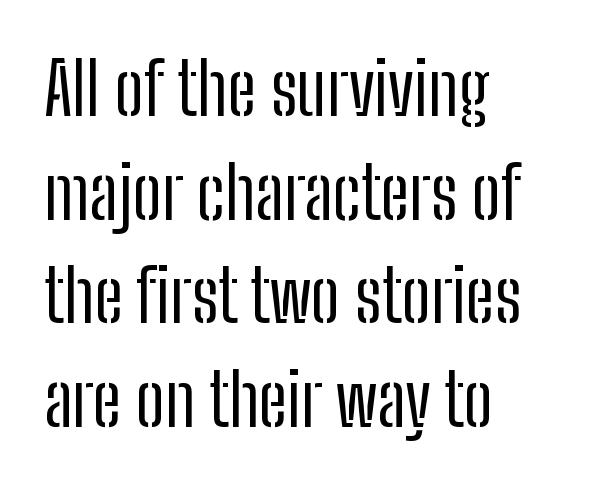
Line spacing here is normal. Do the letters lean? They stand straight. Heaviness? Minimal to ordinary, like unemphasized prose. Type style note: lacks serifs. Leftover space on each line is placed entirely after the last word.
